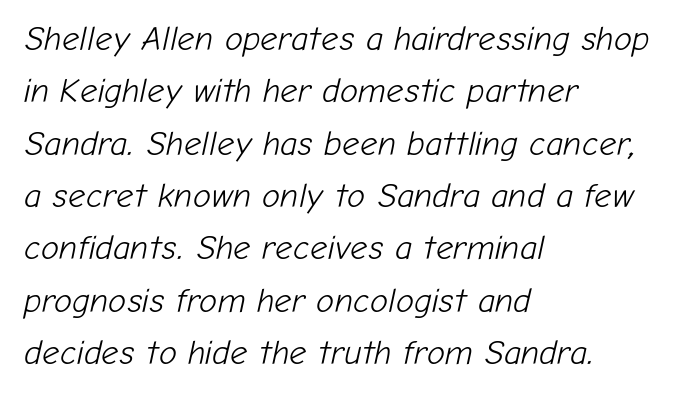
Q: Is the text bold? A: No.
Q: Is the text italic (slanted)? A: Yes, it leans right by about 12 degrees.
Q: Is the text underlined? A: No.
Q: How is the paragraph aligned? A: Left-aligned.
Q: Is the spacing between letters normal or unusually wide? A: Normal.
Q: Is the spacing between lines tight, normal or loose? A: Normal.
Q: Width (condensed, normal, or wide)? A: Normal.
Q: Stroke contrast? A: Low.
Q: x-height? A: Medium.
Q: Monospaced? A: No.
